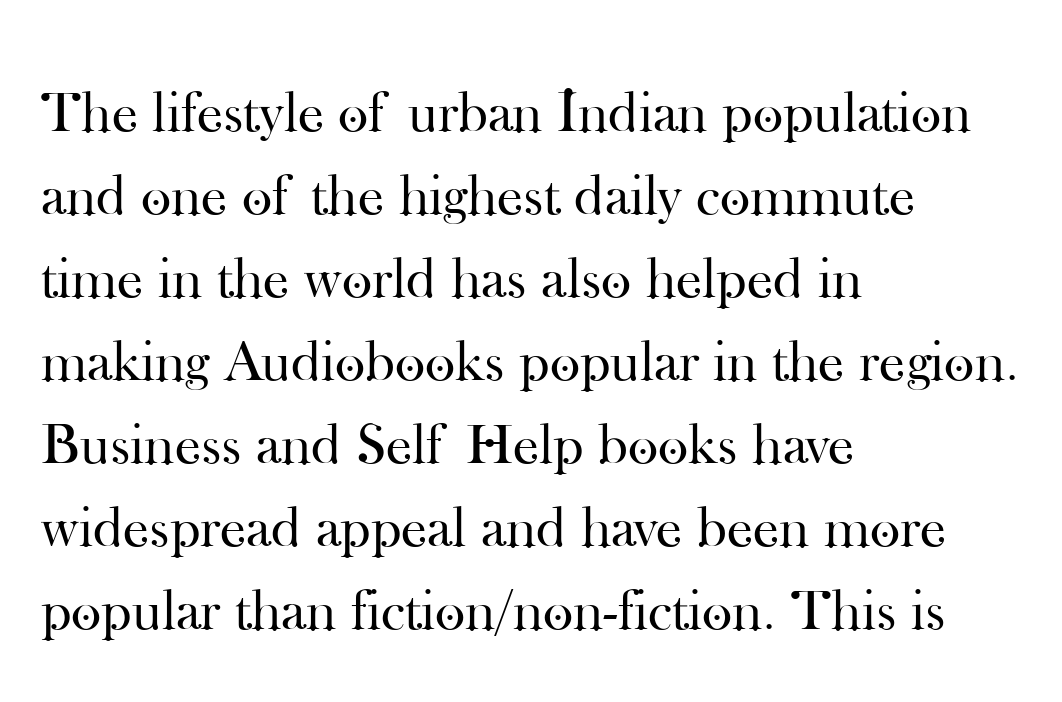
A quiet, ordinary-to-light weight characterises the typeface. Designer's note — italics off, roman on. These lines stack with their left ends in a neat column. Proportional: the letters do not fall into vertical columns. Honestly, the row spacing looks completely unremarkable. Letter spacing: default.
